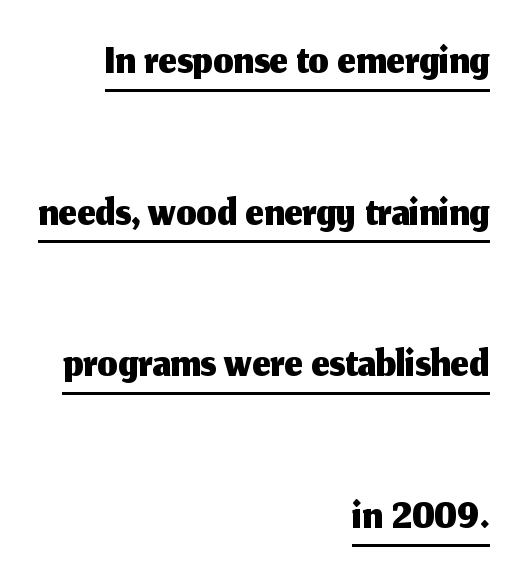
Q: Is the text italic (slanted)? A: No, it is upright.
Q: Is the typeface a serif or a sans-serif typeface? A: Sans-serif.
Q: Is the text underlined? A: Yes.
Q: How is the paragraph aligned? A: Right-aligned.
Q: Is the spacing between letters normal or unusually wide? A: Normal.
Q: Is the spacing between lines tight, normal or loose? A: Loose.
Q: Width (condensed, normal, or wide)? A: Normal.
Q: Stroke contrast? A: Medium.
Q: x-height? A: Medium.
Q: Monospaced? A: No.
